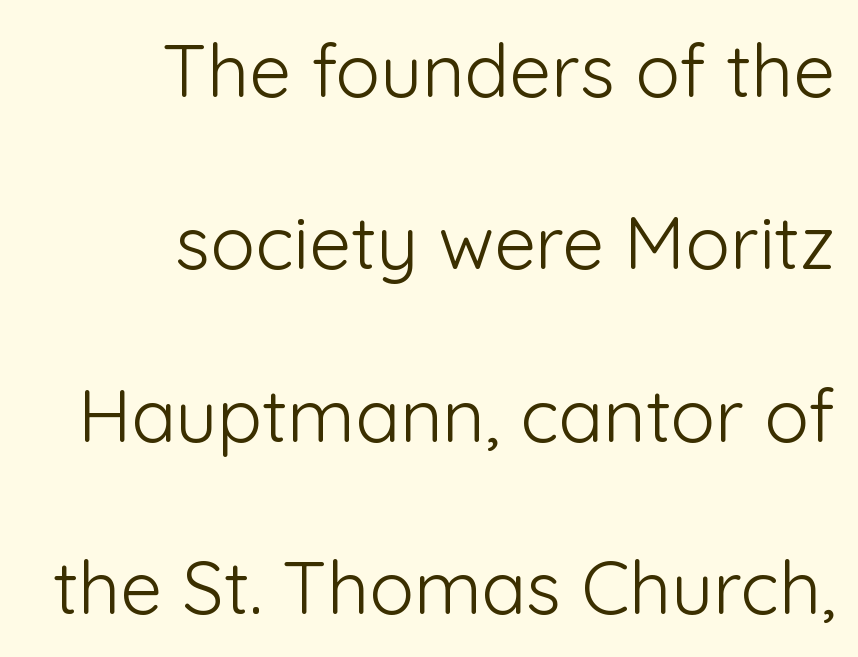
The image shows 74 px light sans-serif type, upright; set right-aligned, loose line spacing (2.33x), normal letter spacing, not underlined; low stroke contrast and a medium x-height.
